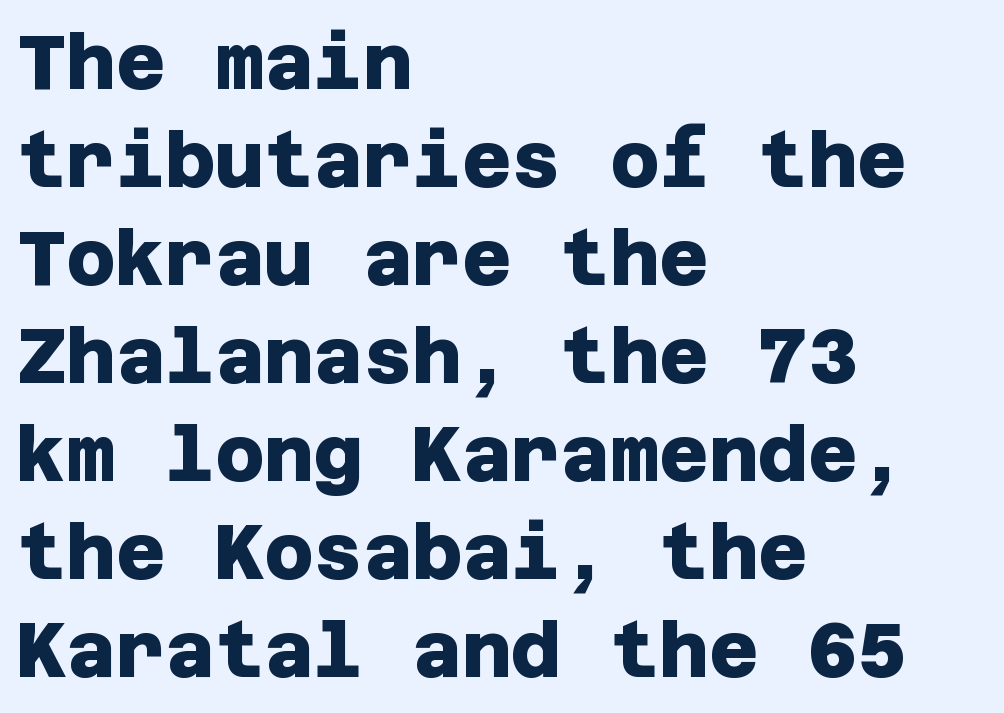
The image shows 76 px heavy sans-serif type; set left-aligned, normal line spacing (1.29x), normal letter spacing, not underlined; low stroke contrast and a large x-height.
